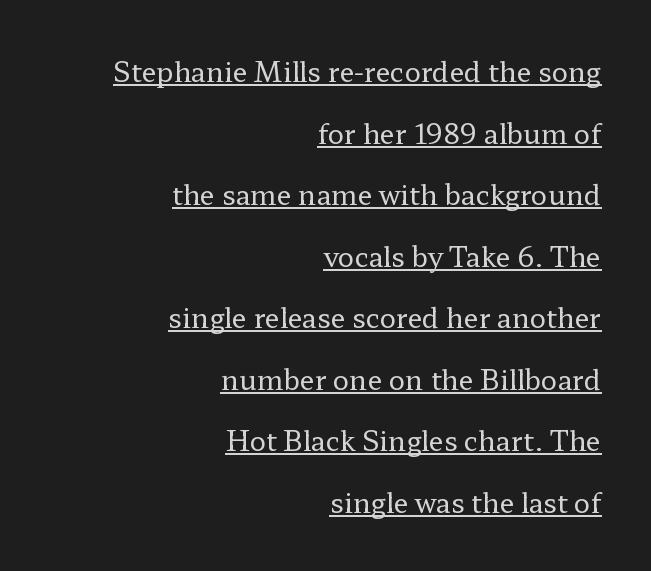
{"italic": "no", "bold": "no", "underline": "yes", "align": "right", "line_spacing": "loose", "line_spacing_ratio": 2.28, "letter_spacing": "normal", "letter_spacing_em": 0.0, "glyph_px": 27}
